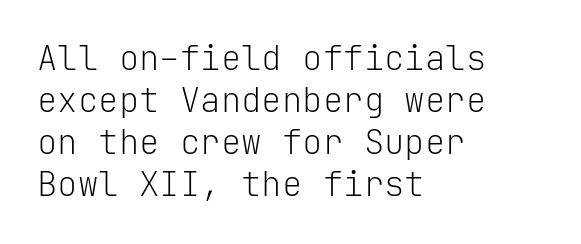
Q: Is the text bold? A: No.
Q: Is the text italic (slanted)? A: No, it is upright.
Q: Is the typeface a serif or a sans-serif typeface? A: Sans-serif.
Q: Is the text underlined? A: No.
Q: How is the paragraph aligned? A: Left-aligned.
Q: Is the spacing between letters normal or unusually wide? A: Normal.
Q: Width (condensed, normal, or wide)? A: Normal.
Q: Stroke contrast? A: Low.
Q: x-height? A: Medium.
Q: Monospaced? A: Yes.
